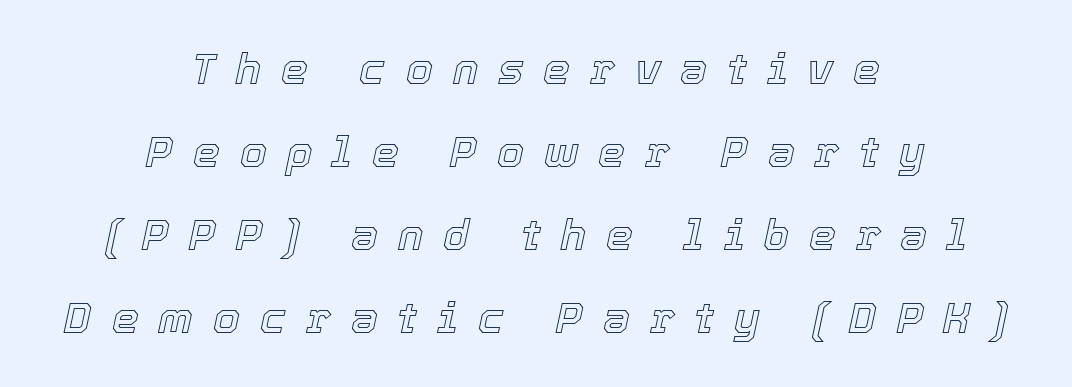
Q: Is the text italic (slanted)? A: Yes, it leans right by about 12 degrees.
Q: Is the text underlined? A: No.
Q: How is the paragraph aligned? A: Centered.
Q: Is the spacing between letters normal or unusually wide? A: Unusually wide.
Q: Is the spacing between lines tight, normal or loose? A: Loose.
Q: Width (condensed, normal, or wide)? A: Normal.
Q: x-height? A: Medium.
Q: Monospaced? A: No.
